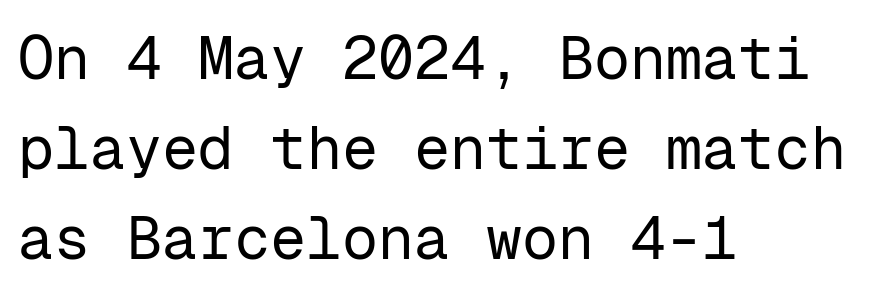
{"serif": "no", "italic": "no", "bold": "no", "weight": "regular", "width": "normal", "stroke_contrast": "low", "x_height": "medium", "monospaced": "yes", "underline": "no", "align": "left", "line_spacing": "normal", "line_spacing_ratio": 1.5, "letter_spacing": "normal", "letter_spacing_em": 0.0, "glyph_px": 60}
